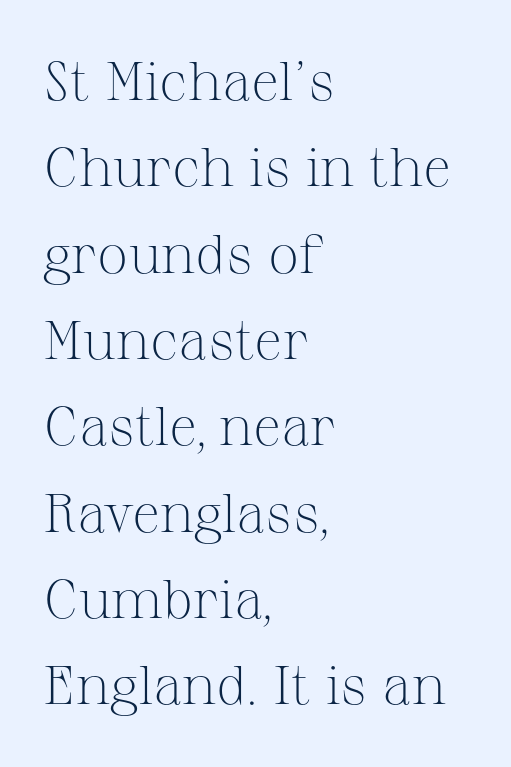
The image shows 55 px light serif type, upright; set left-aligned, normal line spacing (1.57x), normal letter spacing, not underlined; medium stroke contrast and a medium x-height.
